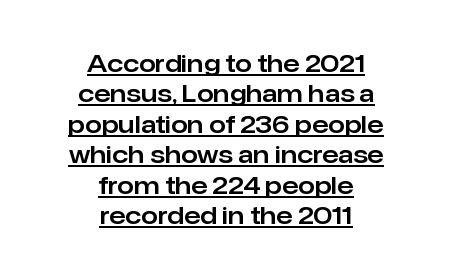
{"italic": "no", "underline": "yes", "align": "center", "line_spacing": "normal", "line_spacing_ratio": 1.27, "letter_spacing": "normal", "letter_spacing_em": 0.0, "glyph_px": 24}
